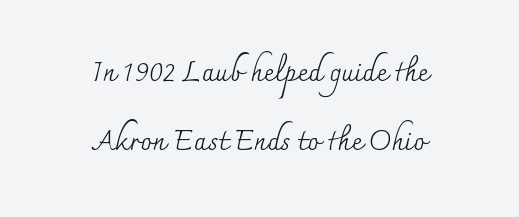
The image shows 28 px regular-weight serif type; set centered, loose line spacing (2.46x), normal letter spacing, not underlined; medium stroke contrast and a small x-height.
